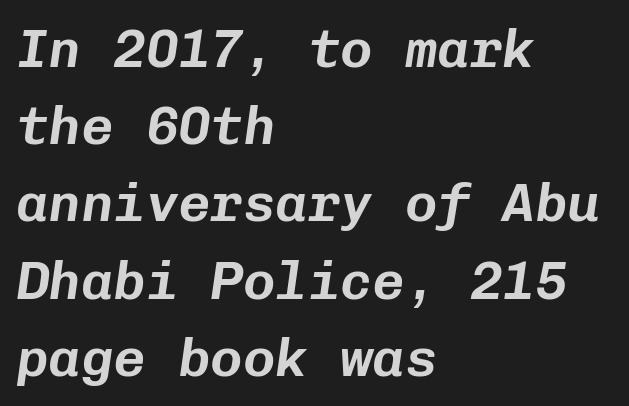
The image shows 54 px text type, italic (leaning right), monospaced; set left-aligned, normal line spacing (1.43x), normal letter spacing, not underlined; low stroke contrast and a medium x-height.
